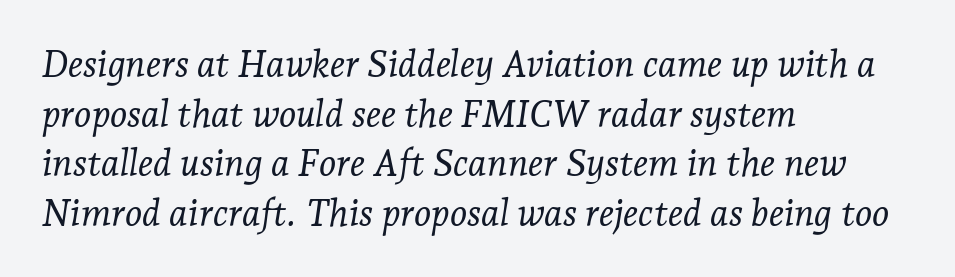
The designer went with a serif here, giving each stem small feet. Think standard paragraph weight, or any step lighter than that. The lettering tilts uniformly, giving the passage an italic look. Where is the straight margin? On the left. Underline: absent. Successive baselines arrive at the customary interval.
